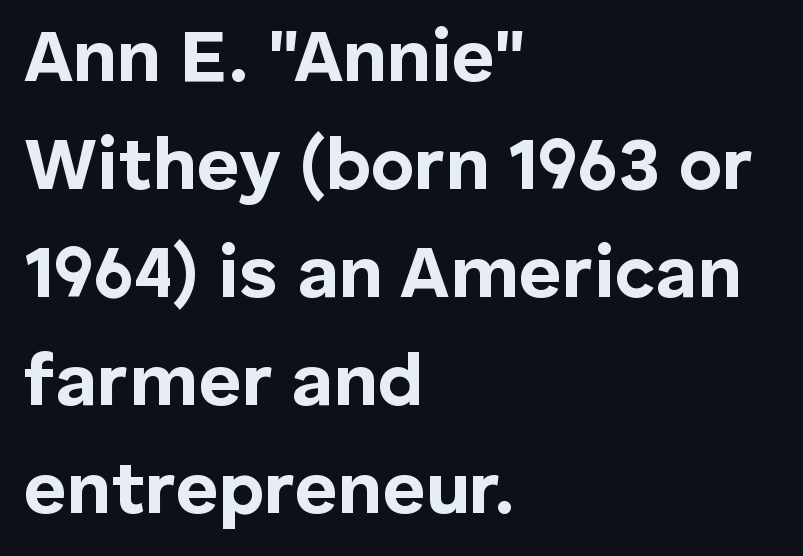
Q: Is the text bold? A: Yes.
Q: Is the text italic (slanted)? A: No, it is upright.
Q: Is the typeface a serif or a sans-serif typeface? A: Sans-serif.
Q: Is the text underlined? A: No.
Q: How is the paragraph aligned? A: Left-aligned.
Q: Is the spacing between letters normal or unusually wide? A: Normal.
Q: Is the spacing between lines tight, normal or loose? A: Normal.
Q: Width (condensed, normal, or wide)? A: Normal.
Q: Stroke contrast? A: Low.
Q: x-height? A: Medium.
Q: Monospaced? A: No.
